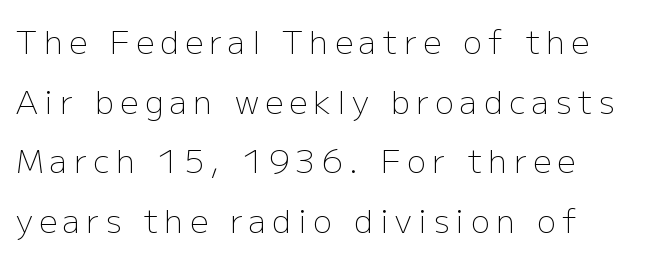
The image shows 32 px light sans-serif type, upright; set left-aligned, line spacing 1.86x, unusually wide letter spacing (+0.2 em), not underlined; low stroke contrast and a medium x-height.
